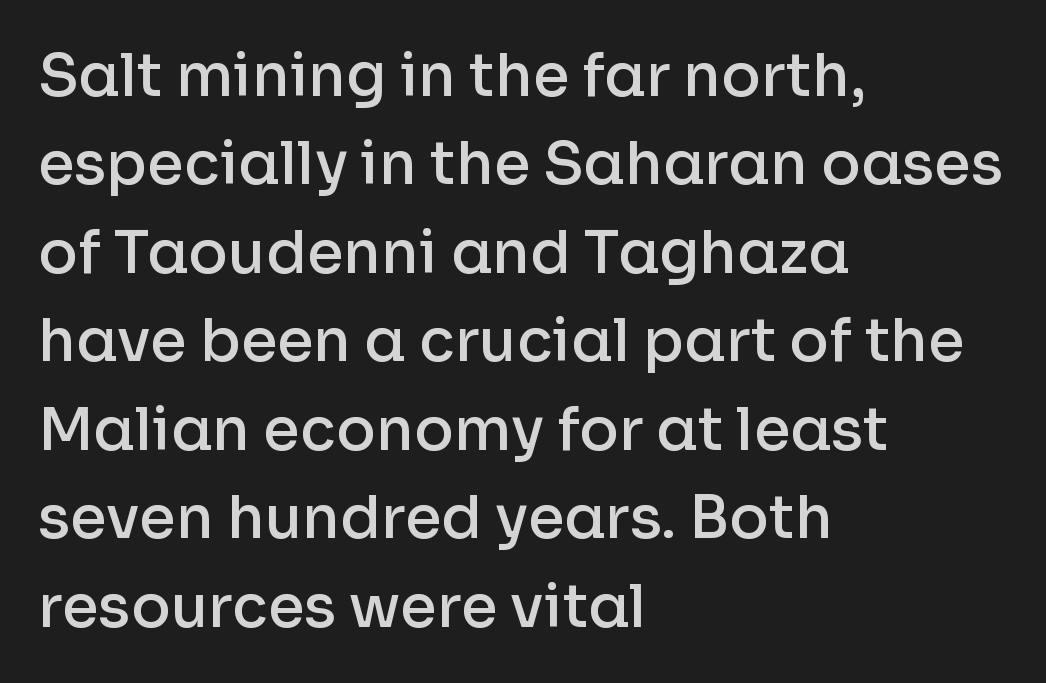
Do the characters align in a grid? No, the font is proportional. Typeset ragged right — the left edge is the straight one. Tracking here is standard; glyphs follow each other at the usual distance. The space beneath each line is pristine and unruled. Firm but not heavy-handed strokes: this text is semibold.
